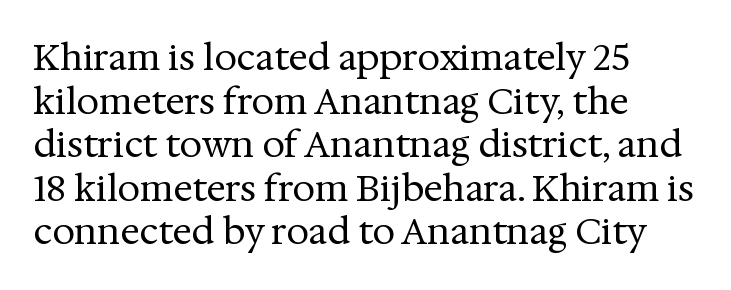
This sample uses an upright cut, with every glyph sitting square on the baseline. Is the stroke heavy? The answer is a plain regular-or-lighter. No word sits above an underline. This is serif lettering, the kind often seen in printed books. Tracking value appears to be zero — textbook default spacing. Line beginnings align vertically; line endings do not.
